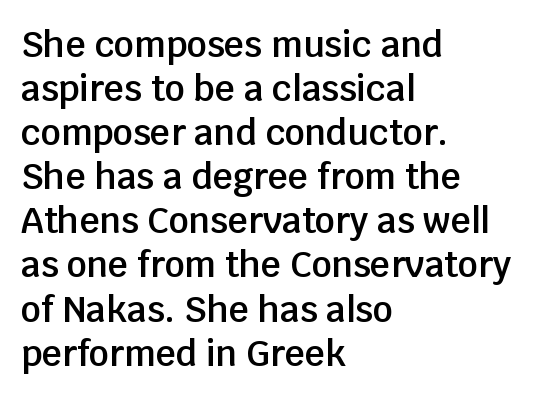
Q: Is the text bold? A: Semi-bold.
Q: Is the text italic (slanted)? A: No, it is upright.
Q: Is the typeface a serif or a sans-serif typeface? A: Sans-serif.
Q: Is the text underlined? A: No.
Q: How is the paragraph aligned? A: Left-aligned.
Q: Is the spacing between letters normal or unusually wide? A: Normal.
Q: Is the spacing between lines tight, normal or loose? A: Normal.
Q: Width (condensed, normal, or wide)? A: Normal.
Q: Stroke contrast? A: Low.
Q: x-height? A: Large.
Q: Monospaced? A: No.
